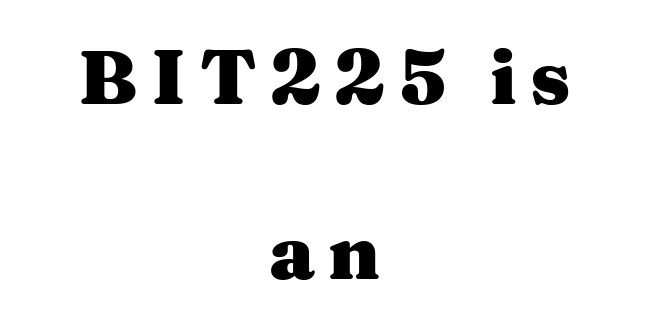
The image shows 76 px heavy, wide serif type, upright; set centered, loose line spacing (2.3x), not underlined; medium stroke contrast and a medium x-height.
